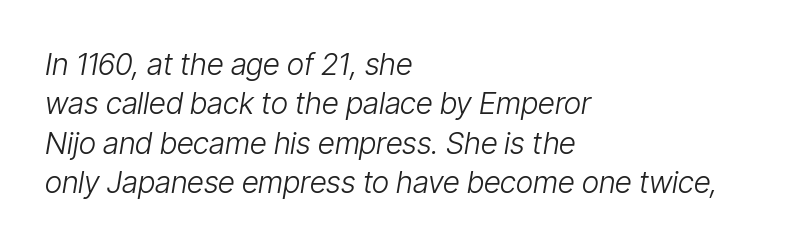
Q: Is the text bold? A: No.
Q: Is the text italic (slanted)? A: Yes, it leans right by about 9 degrees.
Q: Is the text underlined? A: No.
Q: How is the paragraph aligned? A: Left-aligned.
Q: Is the spacing between letters normal or unusually wide? A: Normal.
Q: Is the spacing between lines tight, normal or loose? A: Normal.
Q: Width (condensed, normal, or wide)? A: Condensed.
Q: Stroke contrast? A: Low.
Q: x-height? A: Medium.
Q: Monospaced? A: No.
